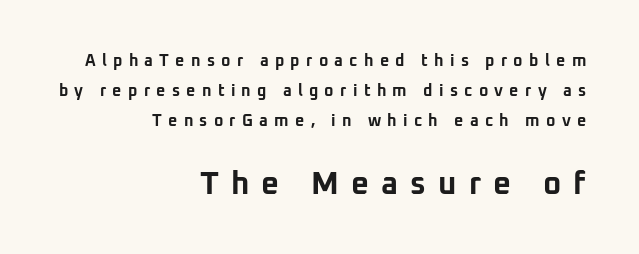
Q: Is the text bold? A: Yes.
Q: Is the text italic (slanted)? A: No, it is upright.
Q: Is the typeface a serif or a sans-serif typeface? A: Sans-serif.
Q: Is the text underlined? A: No.
Q: How is the paragraph aligned? A: Right-aligned.
Q: Is the spacing between letters normal or unusually wide? A: Unusually wide.
Q: Which block of text is set in a larger size, the first (top) or the second (bottom)? A: The second (bottom) one.
Q: Width (condensed, normal, or wide)? A: Normal.
Q: Stroke contrast? A: Low.
Q: x-height? A: Medium.
Q: Monospaced? A: No.
